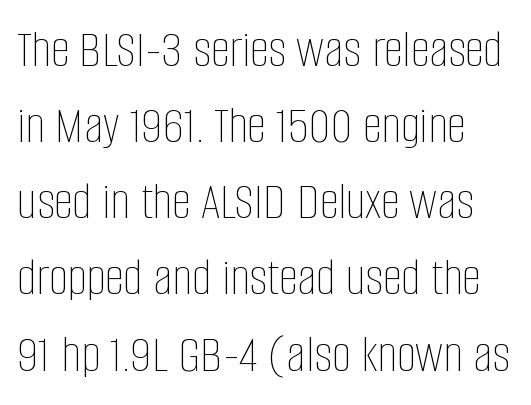
Evenly set lines give the paragraph a standard silhouette. Honestly, there is no underline to notice here at all. A roman cut, with each character standing at attention. This rendering leaves character spacing at its baseline value. Note the varied advance widths — an 'i' is clearly narrower than an 'm'.
